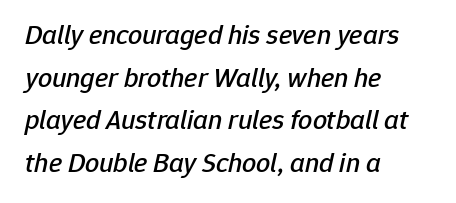
The image shows 28 px text type, italic (leaning right); set left-aligned, normal line spacing (1.52x), normal letter spacing, not underlined; low stroke contrast and a medium x-height.
